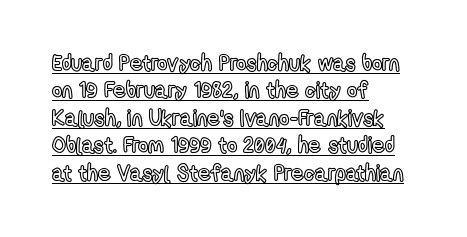
The image shows 22 px text type, upright; set left-aligned, normal line spacing (1.25x), normal letter spacing, underlined.
